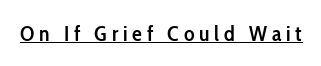
Q: Is the text bold? A: Semi-bold.
Q: Is the text italic (slanted)? A: No, it is upright.
Q: Is the text underlined? A: Yes.
Q: Is the spacing between letters normal or unusually wide? A: Unusually wide.
